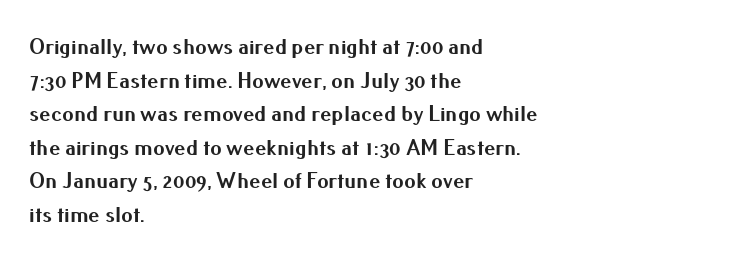
Q: Is the text bold? A: Yes.
Q: Is the text italic (slanted)? A: No, it is upright.
Q: Is the text underlined? A: No.
Q: How is the paragraph aligned? A: Left-aligned.
Q: Is the spacing between letters normal or unusually wide? A: Normal.
Q: Is the spacing between lines tight, normal or loose? A: Normal.
